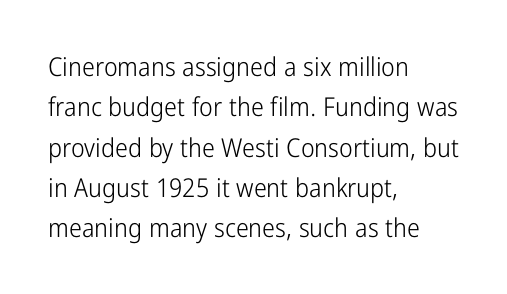
Check the space under the baseline: it is left empty. The type sits square on the baseline with zero lean. Line spacing here is normal. Casual observation: everything's shoved over to the left. Honestly, the letter spacing is just normal — you wouldn't notice it.
